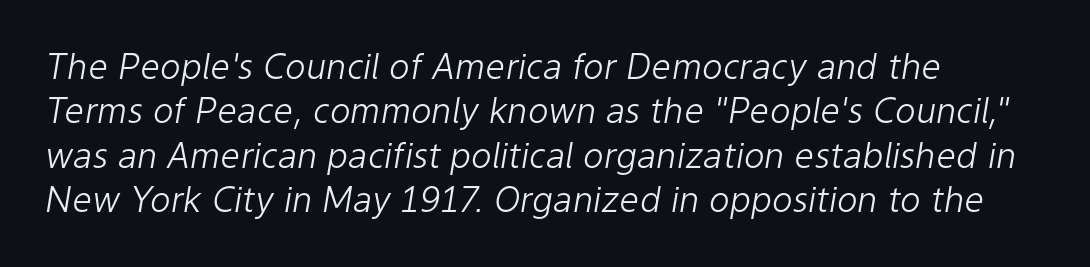
{"italic": "yes", "lean": "right", "slant_degrees": 9, "bold": "no", "weight": "light", "width": "normal", "stroke_contrast": "low", "x_height": "medium", "monospaced": "no", "underline": "no", "align": "left", "line_spacing": "normal", "line_spacing_ratio": 1.27, "letter_spacing": "normal", "letter_spacing_em": 0.0, "glyph_px": 35}
